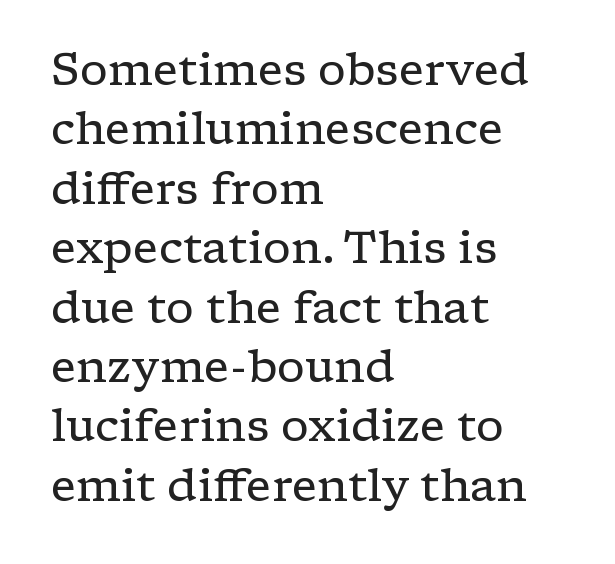
Q: Is the text bold? A: No.
Q: Is the text italic (slanted)? A: No, it is upright.
Q: Is the typeface a serif or a sans-serif typeface? A: Serif.
Q: Is the text underlined? A: No.
Q: How is the paragraph aligned? A: Left-aligned.
Q: Is the spacing between letters normal or unusually wide? A: Normal.
Q: Is the spacing between lines tight, normal or loose? A: Normal.
Q: Width (condensed, normal, or wide)? A: Wide.
Q: Stroke contrast? A: Low.
Q: x-height? A: Medium.
Q: Monospaced? A: No.
